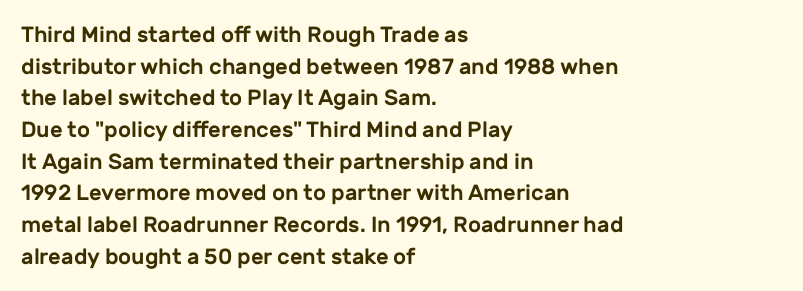
The image shows 22 px text type, upright; set left-aligned, normal line spacing (1.44x), normal letter spacing, not underlined.
